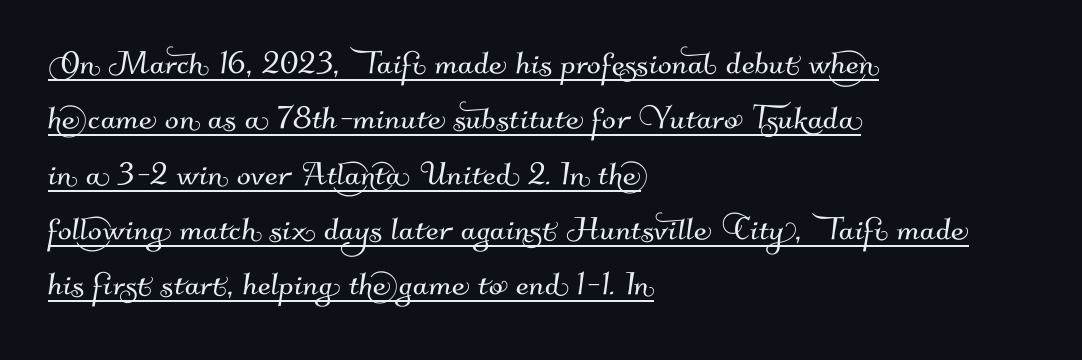
{"serif": "no", "width": "normal", "stroke_contrast": "medium", "x_height": "small", "monospaced": "no", "underline": "yes", "align": "left", "line_spacing": "normal", "line_spacing_ratio": 1.35, "letter_spacing": "normal", "letter_spacing_em": 0.0, "glyph_px": 41}
